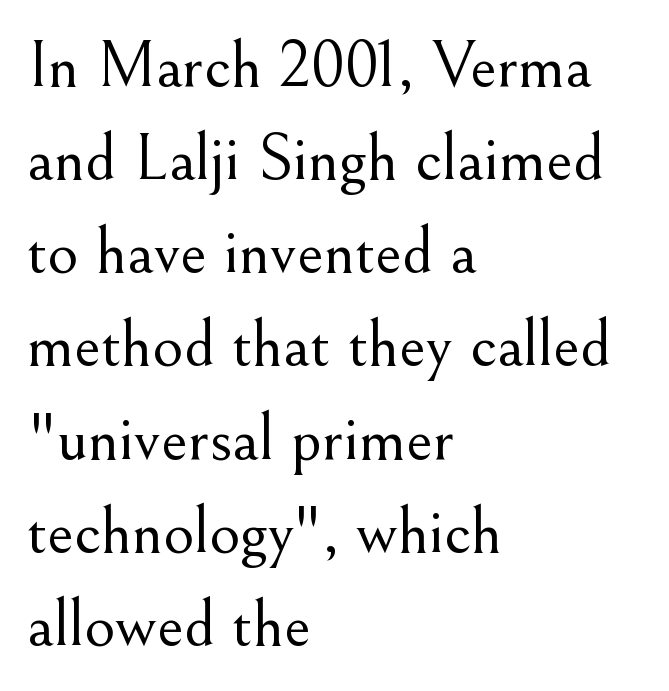
Q: Is the text bold? A: No.
Q: Is the text italic (slanted)? A: No, it is upright.
Q: Is the typeface a serif or a sans-serif typeface? A: Serif.
Q: Is the text underlined? A: No.
Q: How is the paragraph aligned? A: Left-aligned.
Q: Is the spacing between letters normal or unusually wide? A: Normal.
Q: Is the spacing between lines tight, normal or loose? A: Normal.
Q: Width (condensed, normal, or wide)? A: Normal.
Q: Stroke contrast? A: Medium.
Q: x-height? A: Small.
Q: Monospaced? A: No.
